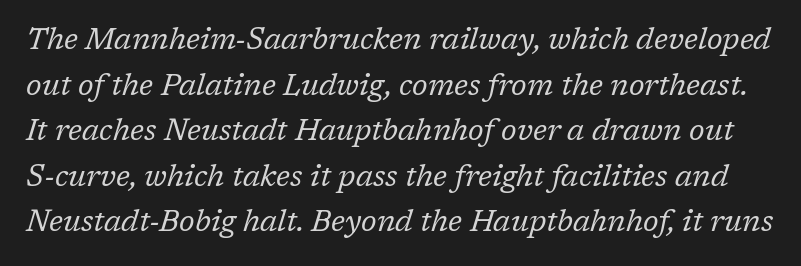
The passage shown is not underscored anywhere. Stems and bowls with no extra thickness — not bold. This sample uses plain, unmodified letter spacing. This rendering employs a face with finishing strokes, i.e., a serif.
